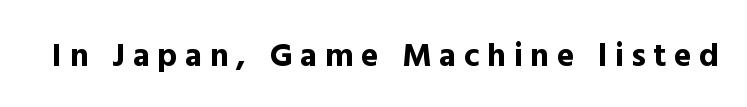
{"serif": "no", "italic": "no", "bold": "yes", "weight": "bold", "width": "normal", "x_height": "medium", "monospaced": "no", "underline": "no", "letter_spacing": "wide", "letter_spacing_em": 0.23, "glyph_px": 33}
